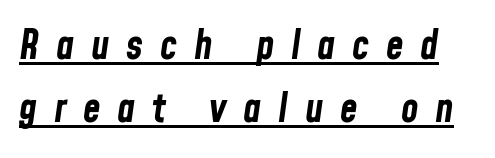
If you drew a line through each stem, it would be angled. If you measured baseline to baseline, you'd find a middling distance. The rendering uses the underline text-decoration. Looks like regular typesetting: each glyph gets only the width it needs. This sample uses expanded letter spacing, leaving extra air between glyphs. Strong, thick strokes mark this as bold type.
